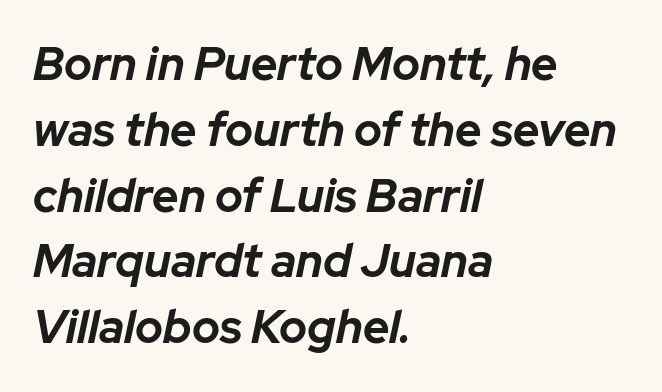
Q: Is the text bold? A: Yes.
Q: Is the text italic (slanted)? A: Yes, it leans right by about 12 degrees.
Q: Is the text underlined? A: No.
Q: How is the paragraph aligned? A: Left-aligned.
Q: Is the spacing between letters normal or unusually wide? A: Normal.
Q: Is the spacing between lines tight, normal or loose? A: Normal.
Q: Width (condensed, normal, or wide)? A: Normal.
Q: Stroke contrast? A: Low.
Q: x-height? A: Medium.
Q: Monospaced? A: No.
